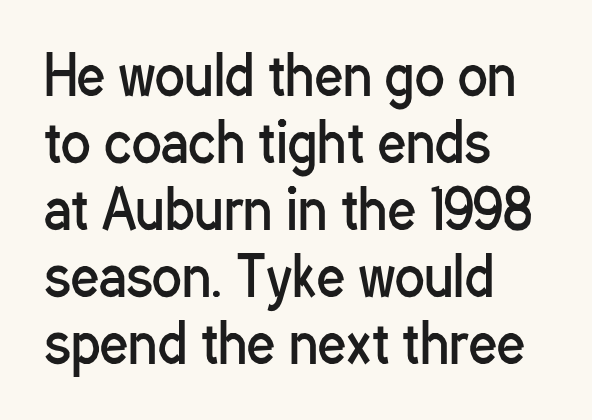
Here the glyphs are tracked normally, forming tight word shapes. Which margin do the lines hug? The left one — the right edge is uneven. Letterform terminals end flat and unadorned throughout the passage. A typesetter would call this proportional, since set widths differ per character.
